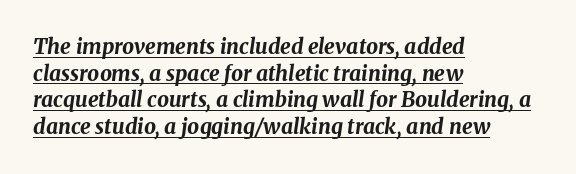
{"italic": "yes", "lean": "right", "slant_degrees": 8, "bold": "yes", "underline": "yes", "align": "left", "line_spacing": "normal", "line_spacing_ratio": 1.27, "letter_spacing": "normal", "letter_spacing_em": 0.0, "glyph_px": 21}
